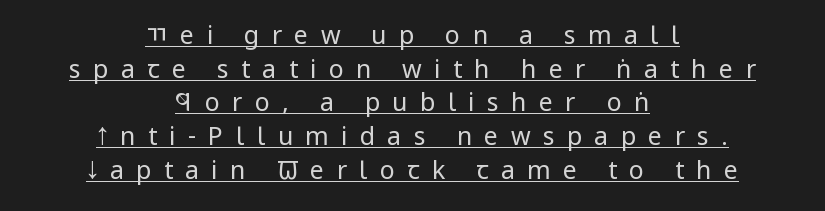
The image shows 25 px text type, upright; set centered, normal line spacing (1.35x), unusually wide letter spacing (+0.49 em), underlined.
